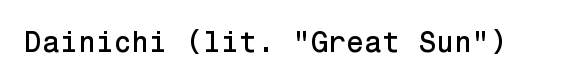
A typesetter would label this face a sans. The typography opts for an upright posture over an oblique one. The baseline area is clear. These lines keep a tight, regular rhythm from letter to letter.
